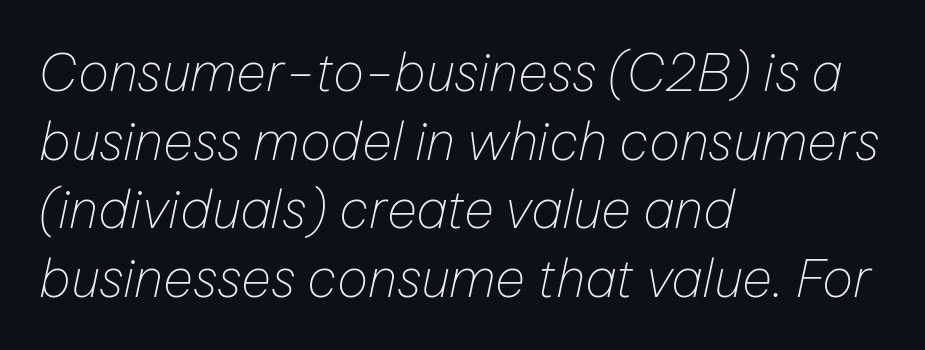
Q: Is the text bold? A: No.
Q: Is the text italic (slanted)? A: Yes, it leans right by about 12 degrees.
Q: Is the text underlined? A: No.
Q: How is the paragraph aligned? A: Left-aligned.
Q: Is the spacing between letters normal or unusually wide? A: Normal.
Q: Is the spacing between lines tight, normal or loose? A: Normal.
Q: Width (condensed, normal, or wide)? A: Normal.
Q: Stroke contrast? A: Low.
Q: x-height? A: Medium.
Q: Monospaced? A: No.
